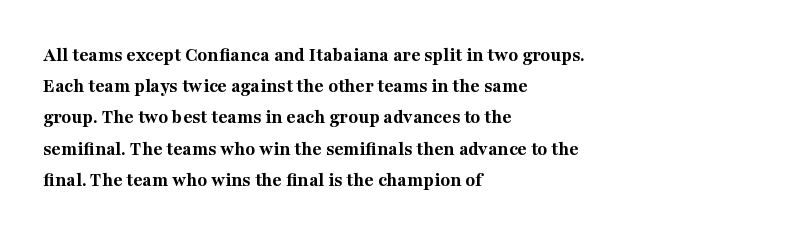
Beneath every word, the page is bare. The letterforms sit shoulder to shoulder at normal distance. The typesetter chose a ragged-right arrangement here. What weight is shown? A full bold with thick strokes.
